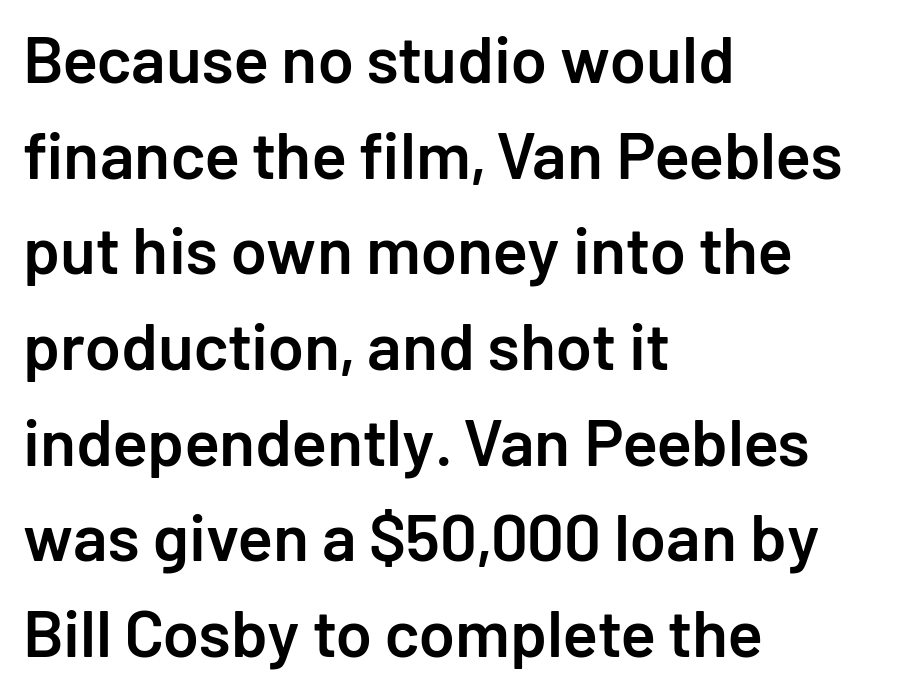
{"serif": "no", "italic": "no", "bold": "semi", "weight": "semibold", "width": "normal", "stroke_contrast": "low", "x_height": "medium", "monospaced": "no", "underline": "no", "align": "left", "line_spacing": "normal", "line_spacing_ratio": 1.45, "letter_spacing": "normal", "letter_spacing_em": 0.0, "glyph_px": 66}
